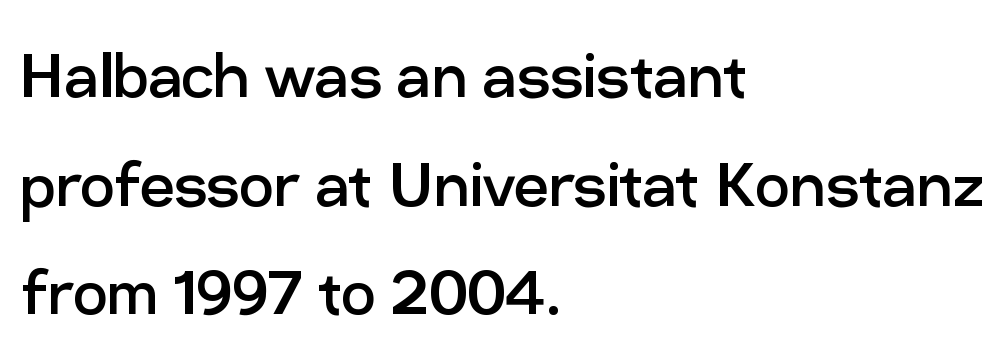
Q: Is the text bold? A: No.
Q: Is the text italic (slanted)? A: No, it is upright.
Q: Is the typeface a serif or a sans-serif typeface? A: Sans-serif.
Q: Is the text underlined? A: No.
Q: How is the paragraph aligned? A: Left-aligned.
Q: Is the spacing between letters normal or unusually wide? A: Normal.
Q: Is the spacing between lines tight, normal or loose? A: Normal.
Q: Width (condensed, normal, or wide)? A: Normal.
Q: Stroke contrast? A: Low.
Q: x-height? A: Medium.
Q: Monospaced? A: No.
